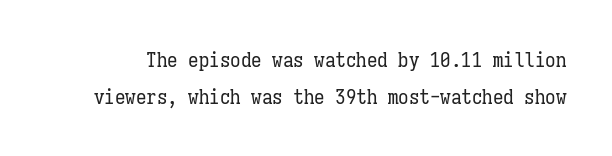
{"italic": "no", "bold": "no", "underline": "no", "line_spacing_ratio": 1.74, "letter_spacing": "normal", "letter_spacing_em": 0.0, "glyph_px": 21}
